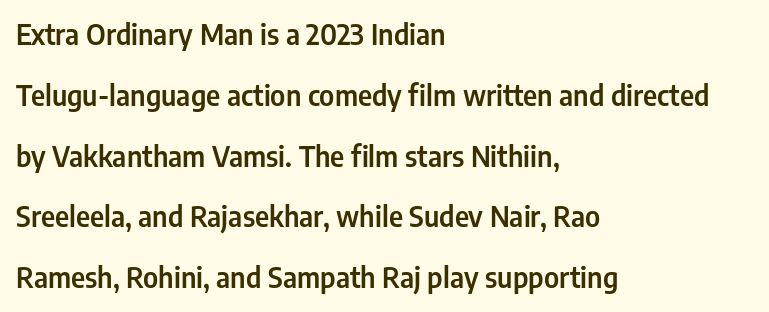
Q: Is the text italic (slanted)? A: No, it is upright.
Q: Is the typeface a serif or a sans-serif typeface? A: Sans-serif.
Q: Is the text underlined? A: No.
Q: How is the paragraph aligned? A: Left-aligned.
Q: Is the spacing between letters normal or unusually wide? A: Normal.
Q: Is the spacing between lines tight, normal or loose? A: Loose.
Q: Width (condensed, normal, or wide)? A: Condensed.
Q: Stroke contrast? A: Low.
Q: x-height? A: Medium.
Q: Monospaced? A: No.
